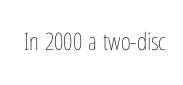
{"italic": "no", "bold": "no", "underline": "no", "letter_spacing": "normal", "letter_spacing_em": 0.0, "glyph_px": 24}
